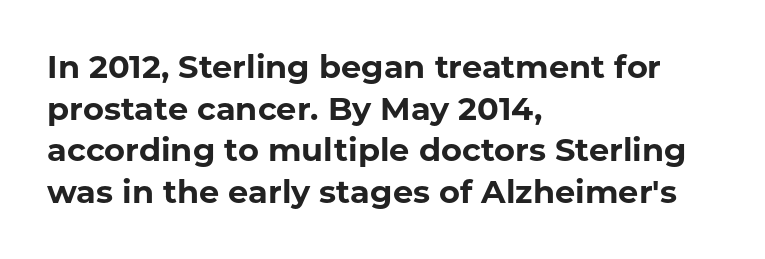
Q: Is the text bold? A: Yes.
Q: Is the text italic (slanted)? A: No, it is upright.
Q: Is the typeface a serif or a sans-serif typeface? A: Sans-serif.
Q: Is the text underlined? A: No.
Q: How is the paragraph aligned? A: Left-aligned.
Q: Is the spacing between letters normal or unusually wide? A: Normal.
Q: Is the spacing between lines tight, normal or loose? A: Normal.
Q: Width (condensed, normal, or wide)? A: Normal.
Q: Stroke contrast? A: Low.
Q: x-height? A: Medium.
Q: Monospaced? A: No.
